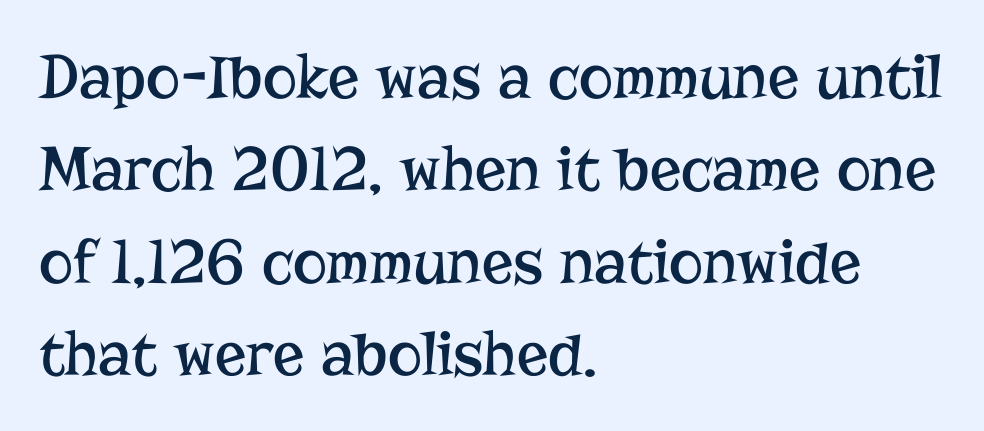
Q: Is the text bold? A: No.
Q: Is the text italic (slanted)? A: No, it is upright.
Q: Is the typeface a serif or a sans-serif typeface? A: Serif.
Q: Is the text underlined? A: No.
Q: How is the paragraph aligned? A: Left-aligned.
Q: Is the spacing between letters normal or unusually wide? A: Normal.
Q: Is the spacing between lines tight, normal or loose? A: Normal.
Q: Width (condensed, normal, or wide)? A: Normal.
Q: Stroke contrast? A: Low.
Q: x-height? A: Medium.
Q: Monospaced? A: No.
